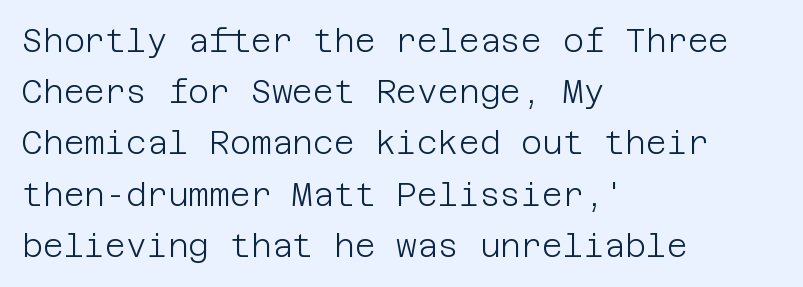
{"serif": "no", "italic": "no", "bold": "no", "weight": "light", "width": "normal", "stroke_contrast": "low", "x_height": "large", "underline": "no", "align": "left", "line_spacing": "normal", "line_spacing_ratio": 1.6, "letter_spacing": "normal", "letter_spacing_em": 0.0, "glyph_px": 32}
